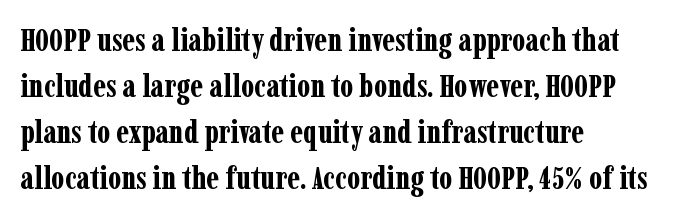
This sample keeps an unexceptional amount of space between lines. A roman cut, with each character standing at attention. The letters advance in unequal steps, a hallmark of proportional type. A student would call this left alignment; a typographer would say flush left, rag right. Each row of text sits above clean, open space. What kind of face is this? One with serifs.
